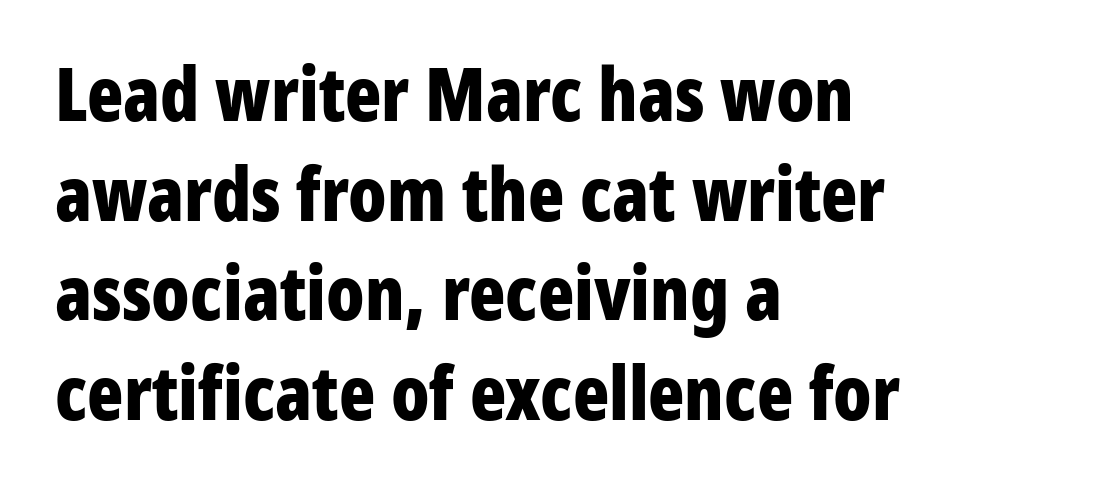
{"serif": "no", "italic": "no", "bold": "yes", "weight": "bold", "width": "condensed", "stroke_contrast": "low", "x_height": "medium", "monospaced": "no", "underline": "no", "align": "left", "line_spacing": "normal", "line_spacing_ratio": 1.33, "letter_spacing": "normal", "letter_spacing_em": 0.0, "glyph_px": 75}
